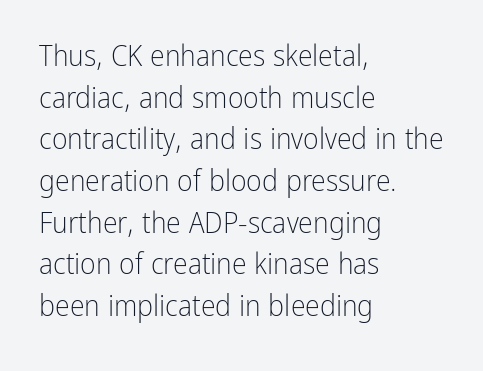
The image shows 30 px light, condensed sans-serif type, upright; set left-aligned, normal line spacing (1.39x), normal letter spacing, not underlined; low stroke contrast and a medium x-height.
